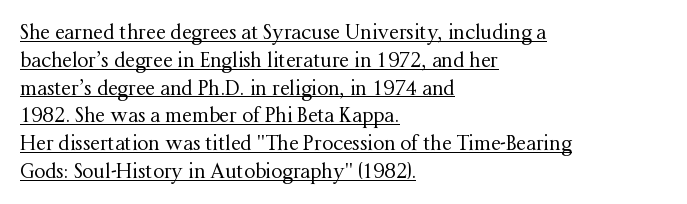
These characters rest on top of a visible drawn line. The strokes carry an ordinary text weight at most. Posture: straight, roman, zero tilt. The vertical gap from one line to the next is medium. A classic flush-left, rag-right setting is used for this passage. The rendering keeps characters at their native spacing.
